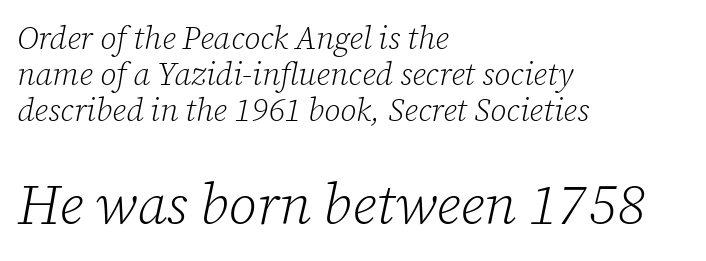
The image shows 56 px light serif type, italic (leaning right); set left-aligned, tight line spacing (1.12x), normal letter spacing, not underlined; the second (bottom) block is 1.75x larger; low stroke contrast and a medium x-height.
